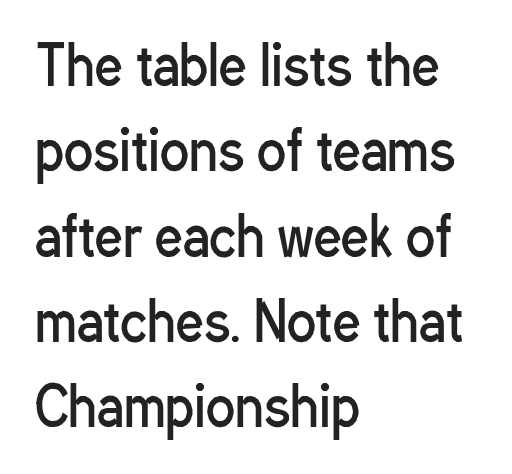
The strip under each line holds only bare page. The letterforms sit at book weight or below. Ordinary non-slanted type is in use. A sans-serif font was chosen for this passage. The rendering anchors every line to the left-hand side. How would I describe the line gaps? Plain and ordinary.
